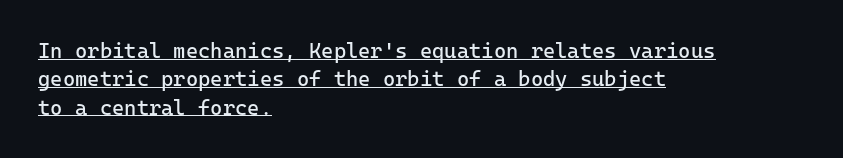
Q: Is the text bold? A: No.
Q: Is the text italic (slanted)? A: No, it is upright.
Q: Is the text underlined? A: Yes.
Q: How is the paragraph aligned? A: Left-aligned.
Q: Is the spacing between letters normal or unusually wide? A: Normal.
Q: Is the spacing between lines tight, normal or loose? A: Normal.
